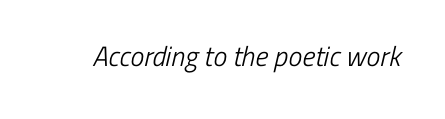
Q: Is the text bold? A: No.
Q: Is the typeface a serif or a sans-serif typeface? A: Sans-serif.
Q: Is the text underlined? A: No.
Q: Is the spacing between letters normal or unusually wide? A: Normal.
Q: Width (condensed, normal, or wide)? A: Condensed.
Q: Stroke contrast? A: Low.
Q: x-height? A: Medium.
Q: Monospaced? A: No.
